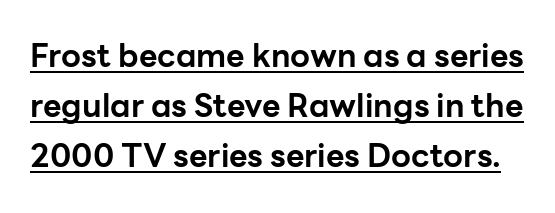
Q: Is the text bold? A: Yes.
Q: Is the text italic (slanted)? A: No, it is upright.
Q: Is the typeface a serif or a sans-serif typeface? A: Sans-serif.
Q: Is the text underlined? A: Yes.
Q: Is the spacing between letters normal or unusually wide? A: Normal.
Q: Is the spacing between lines tight, normal or loose? A: Normal.
Q: Width (condensed, normal, or wide)? A: Normal.
Q: Stroke contrast? A: Low.
Q: x-height? A: Medium.
Q: Monospaced? A: No.
